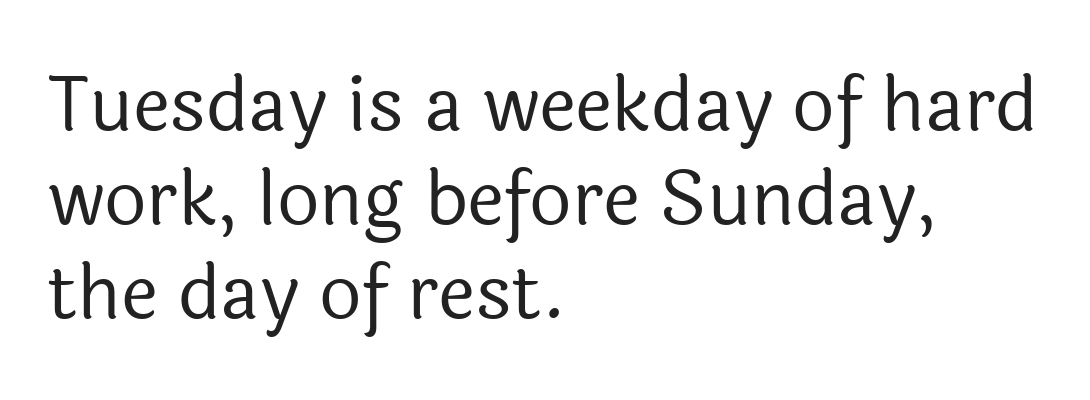
{"serif": "no", "italic": "no", "bold": "no", "weight": "regular", "width": "normal", "x_height": "medium", "monospaced": "no", "underline": "no", "align": "left", "line_spacing": "normal", "line_spacing_ratio": 1.27, "letter_spacing": "normal", "letter_spacing_em": 0.0, "glyph_px": 74}
